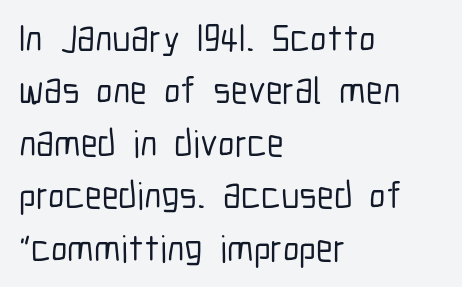
Q: Is the text italic (slanted)? A: No, it is upright.
Q: Is the typeface a serif or a sans-serif typeface? A: Sans-serif.
Q: Is the text underlined? A: No.
Q: How is the paragraph aligned? A: Left-aligned.
Q: Is the spacing between letters normal or unusually wide? A: Normal.
Q: Is the spacing between lines tight, normal or loose? A: Normal.
Q: Width (condensed, normal, or wide)? A: Condensed.
Q: Stroke contrast? A: Low.
Q: x-height? A: Medium.
Q: Monospaced? A: No.
